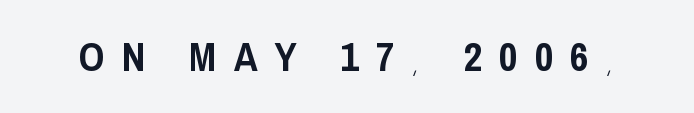
{"serif": "no", "italic": "no", "width": "condensed", "stroke_contrast": "low", "x_height": "large", "monospaced": "no", "underline": "no", "letter_spacing": "wide", "letter_spacing_em": 0.43, "glyph_px": 40}
